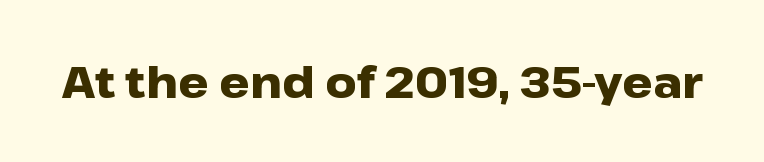
The glyphs in this specimen are sans serif. Do the characters align in a grid? No, the font is proportional. Upright lettering throughout. The space beneath each line is pristine and unruled.
